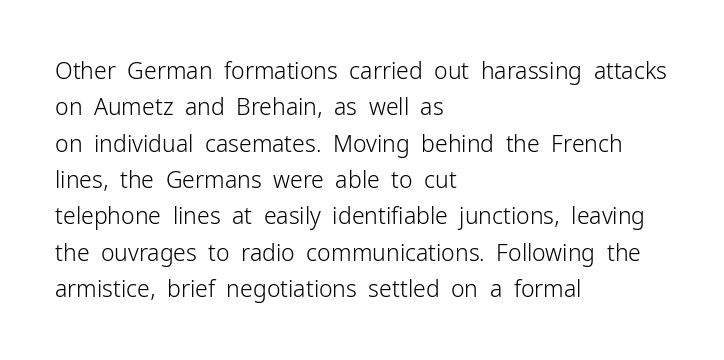
The image shows 23 px text type, upright; set left-aligned, normal line spacing (1.58x), normal letter spacing, not underlined.
